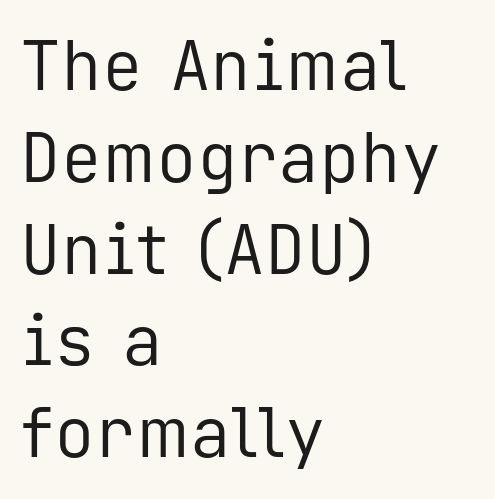
{"serif": "no", "italic": "no", "bold": "no", "weight": "regular", "width": "normal", "stroke_contrast": "low", "x_height": "medium", "monospaced": "yes", "underline": "no", "align": "left", "line_spacing": "normal", "line_spacing_ratio": 1.35, "letter_spacing": "normal", "letter_spacing_em": 0.0, "glyph_px": 68}
